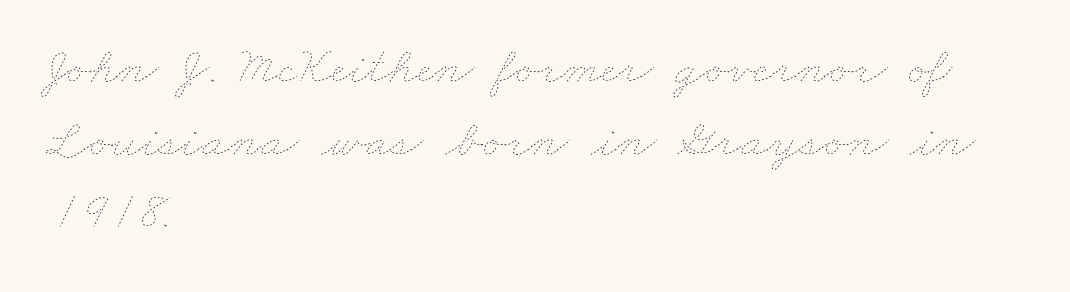
{"bold": "no", "weight": "thin", "width": "wide", "stroke_contrast": "low", "x_height": "small", "monospaced": "no", "underline": "no", "align": "left", "line_spacing": "normal", "line_spacing_ratio": 1.37, "letter_spacing": "normal", "letter_spacing_em": 0.0, "glyph_px": 53}
